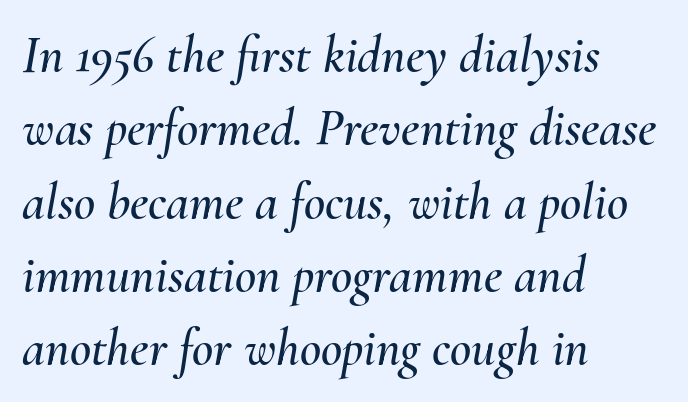
This sample keeps an unexceptional amount of space between lines. Here the designer chose a conventional face with non-uniform glyph widths. The gaps between neighbouring characters are ordinary and unremarkable. The words here are not underlined.
